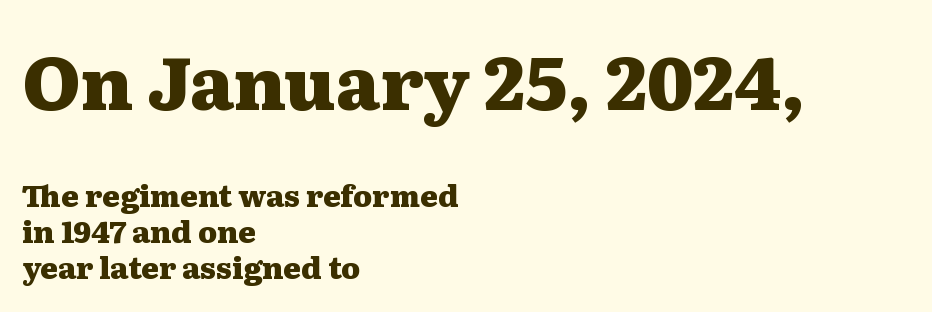
Layout note: lines flush left. In terms of weight, the rendering is a true, heavy bold. Students, note that the glyphs here touch the page at normal intervals. You can tell it's not italic because the verticals are truly vertical.
